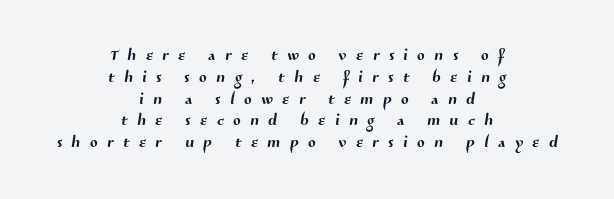
Teacher's note: observe the equal gaps on both sides — that is centered alignment. Line spacing here is tight. Beneath every word, the page is bare. What stands out about the letter spacing? Its width — letters are far apart.
